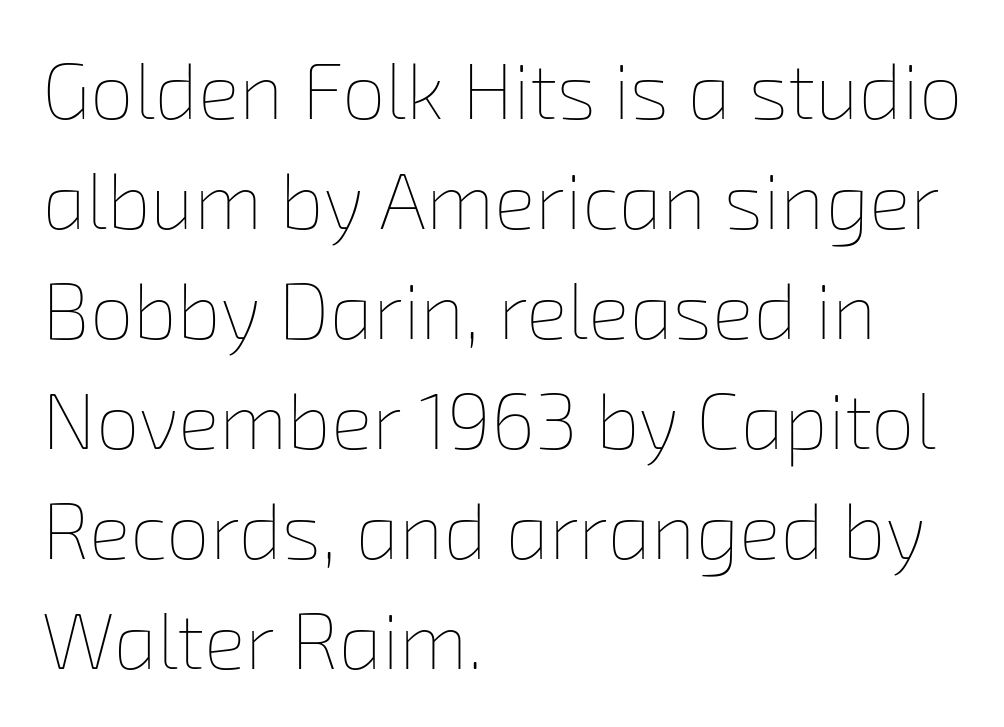
The image shows 78 px thin type; set left-aligned, normal line spacing (1.41x), normal letter spacing, not underlined; low stroke contrast and a medium x-height.
